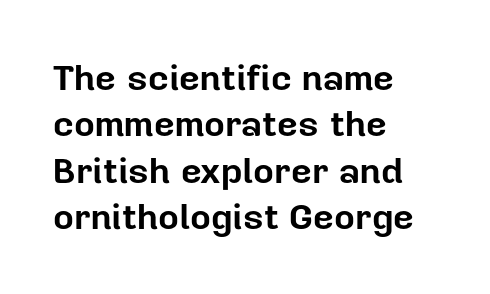
The image shows 36 px bold sans-serif type, upright; set left-aligned, normal line spacing (1.29x), normal letter spacing, not underlined; low stroke contrast and a medium x-height.
